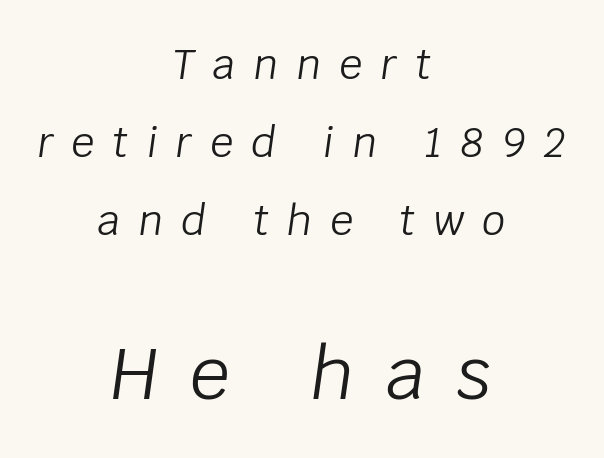
Q: Is the text bold? A: No.
Q: Is the text italic (slanted)? A: Yes, it leans right by about 8 degrees.
Q: Is the text underlined? A: No.
Q: How is the paragraph aligned? A: Centered.
Q: Is the spacing between letters normal or unusually wide? A: Unusually wide.
Q: Is the spacing between lines tight, normal or loose? A: Loose.
Q: Which block of text is set in a larger size, the first (top) or the second (bottom)? A: The second (bottom) one.
Q: Width (condensed, normal, or wide)? A: Normal.
Q: Stroke contrast? A: Low.
Q: x-height? A: Large.
Q: Monospaced? A: No.
